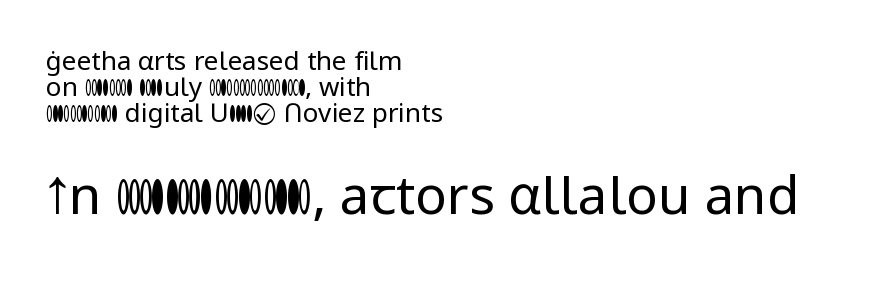
Q: Is the text bold? A: No.
Q: Is the text italic (slanted)? A: No, it is upright.
Q: Is the typeface a serif or a sans-serif typeface? A: Sans-serif.
Q: Is the text underlined? A: No.
Q: How is the paragraph aligned? A: Left-aligned.
Q: Is the spacing between letters normal or unusually wide? A: Normal.
Q: Is the spacing between lines tight, normal or loose? A: Tight.
Q: Which block of text is set in a larger size, the first (top) or the second (bottom)? A: The second (bottom) one.
Q: Width (condensed, normal, or wide)? A: Normal.
Q: Stroke contrast? A: Low.
Q: x-height? A: Medium.
Q: Monospaced? A: No.
